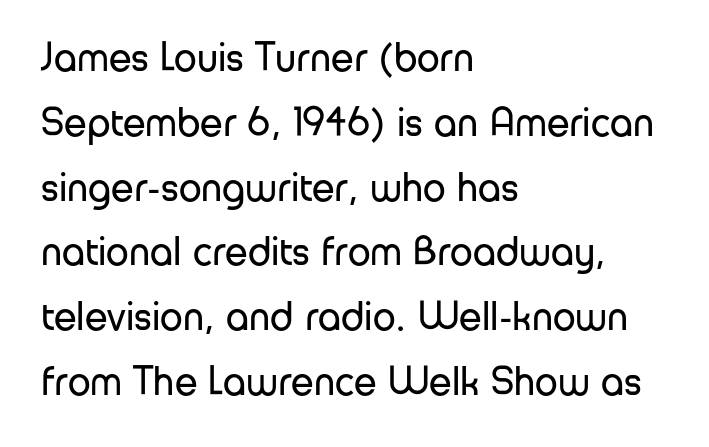
The image shows 41 px regular-weight sans-serif type, upright; set left-aligned, normal line spacing (1.58x), normal letter spacing, not underlined; low stroke contrast and a medium x-height.
